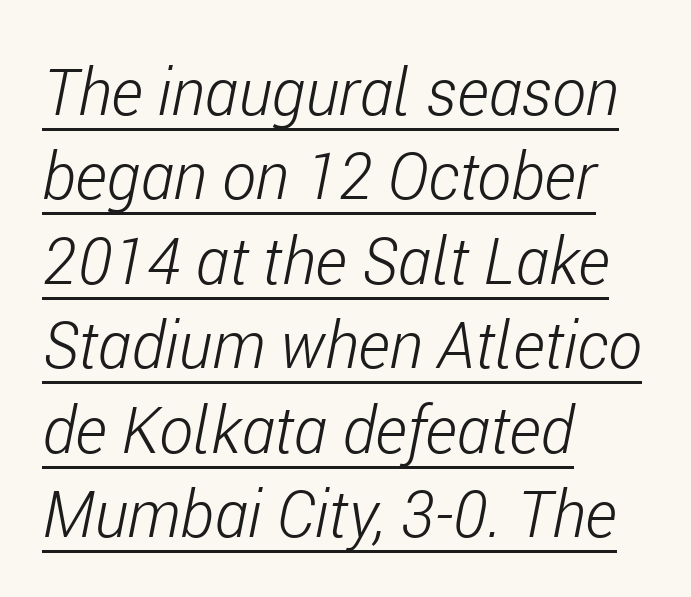
Q: Is the text bold? A: No.
Q: Is the text italic (slanted)? A: Yes, it leans right by about 11 degrees.
Q: Is the text underlined? A: Yes.
Q: How is the paragraph aligned? A: Left-aligned.
Q: Is the spacing between letters normal or unusually wide? A: Normal.
Q: Is the spacing between lines tight, normal or loose? A: Normal.
Q: Width (condensed, normal, or wide)? A: Condensed.
Q: Stroke contrast? A: Low.
Q: x-height? A: Medium.
Q: Monospaced? A: No.
